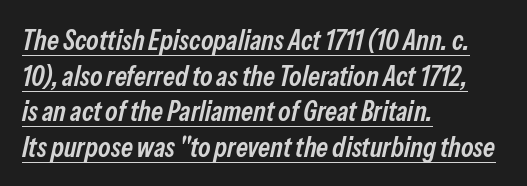
Q: Is the text bold? A: Semi-bold.
Q: Is the text italic (slanted)? A: Yes, it leans right by about 13 degrees.
Q: Is the text underlined? A: Yes.
Q: How is the paragraph aligned? A: Left-aligned.
Q: Is the spacing between letters normal or unusually wide? A: Normal.
Q: Is the spacing between lines tight, normal or loose? A: Normal.
Q: Width (condensed, normal, or wide)? A: Condensed.
Q: Stroke contrast? A: Low.
Q: x-height? A: Medium.
Q: Monospaced? A: No.
